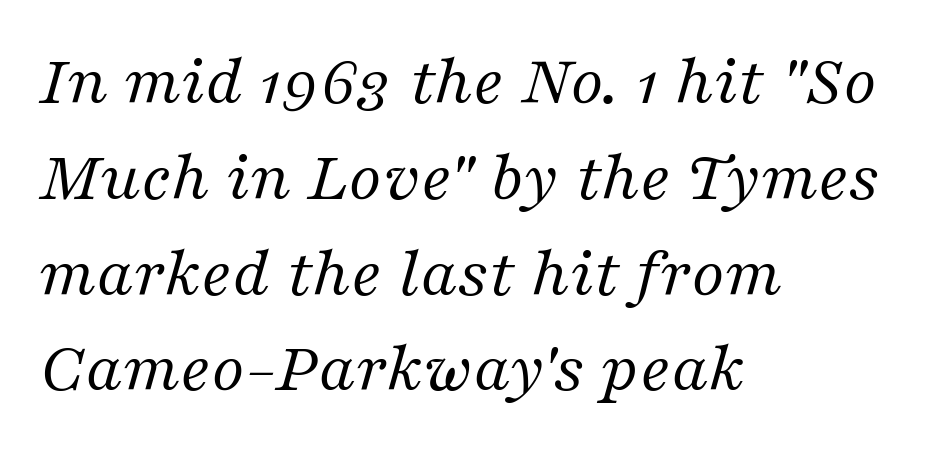
The image shows 72 px regular-weight serif type, italic (leaning right); set left-aligned, normal line spacing (1.33x), normal letter spacing, not underlined; medium stroke contrast and a medium x-height.
